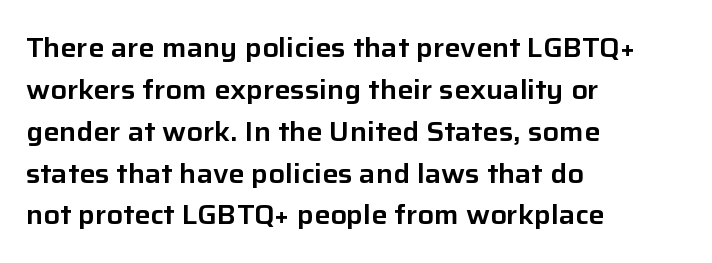
Q: Is the text italic (slanted)? A: No, it is upright.
Q: Is the text underlined? A: No.
Q: How is the paragraph aligned? A: Left-aligned.
Q: Is the spacing between letters normal or unusually wide? A: Normal.
Q: Is the spacing between lines tight, normal or loose? A: Normal.
